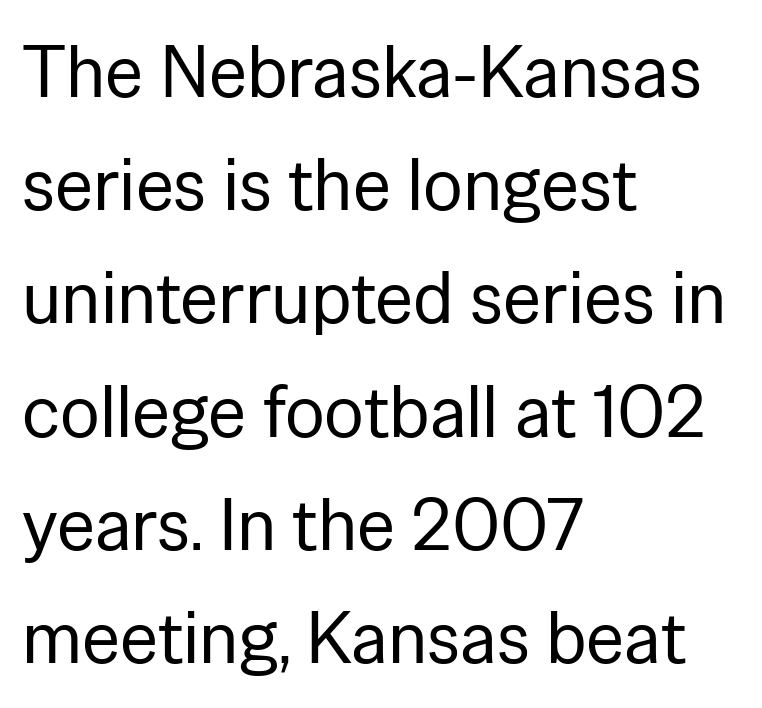
A sans-serif font was chosen for this passage. Line beginnings align vertically; line endings do not. Every stem runs plumb, perpendicular to the baseline. You could not count columns in this text — the font is proportionally spaced.
